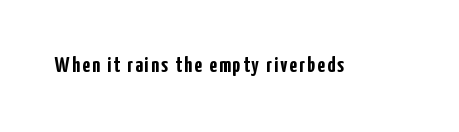
Weight check: bold — yes, fully. Rule under the text: the space is simply empty. Quick note: not italic, upright.
